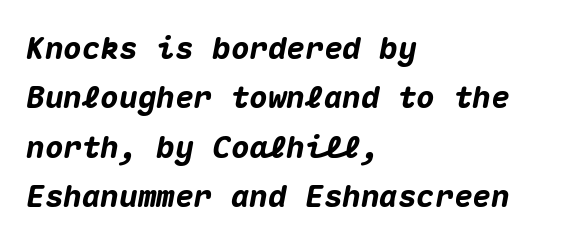
Q: Is the text bold? A: Yes.
Q: Is the text italic (slanted)? A: Yes, it leans right by about 10 degrees.
Q: Is the text underlined? A: No.
Q: How is the paragraph aligned? A: Left-aligned.
Q: Is the spacing between letters normal or unusually wide? A: Normal.
Q: Is the spacing between lines tight, normal or loose? A: Normal.
Q: Width (condensed, normal, or wide)? A: Normal.
Q: Stroke contrast? A: Medium.
Q: x-height? A: Medium.
Q: Monospaced? A: Yes.
